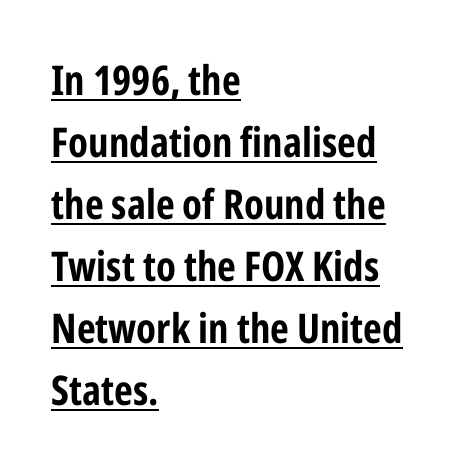
Q: Is the text bold? A: Yes.
Q: Is the text italic (slanted)? A: No, it is upright.
Q: Is the typeface a serif or a sans-serif typeface? A: Sans-serif.
Q: Is the text underlined? A: Yes.
Q: How is the paragraph aligned? A: Left-aligned.
Q: Is the spacing between letters normal or unusually wide? A: Normal.
Q: Is the spacing between lines tight, normal or loose? A: Normal.
Q: Width (condensed, normal, or wide)? A: Condensed.
Q: Stroke contrast? A: Low.
Q: x-height? A: Medium.
Q: Monospaced? A: No.
